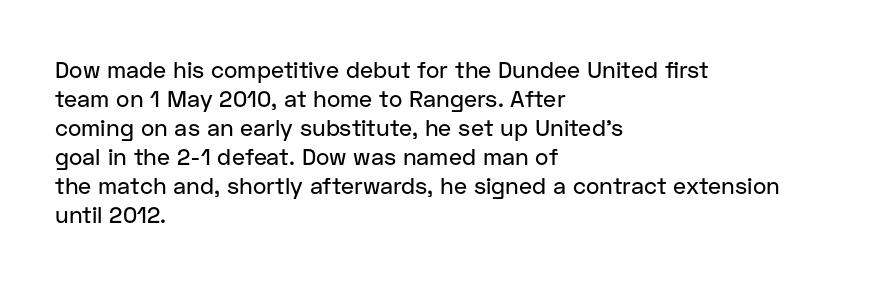
The image shows 23 px text type, upright; set left-aligned, normal line spacing (1.26x), normal letter spacing, not underlined.
